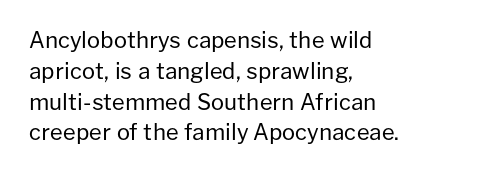
{"italic": "no", "bold": "no", "underline": "no", "align": "left", "line_spacing": "normal", "line_spacing_ratio": 1.4, "letter_spacing": "normal", "letter_spacing_em": 0.0, "glyph_px": 22}
